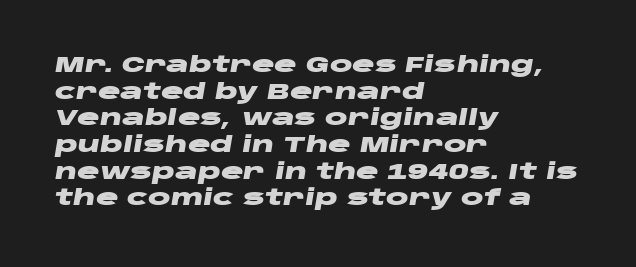
The image shows 21 px bold type, italic (leaning right); set left-aligned, normal line spacing (1.27x), normal letter spacing, not underlined.
